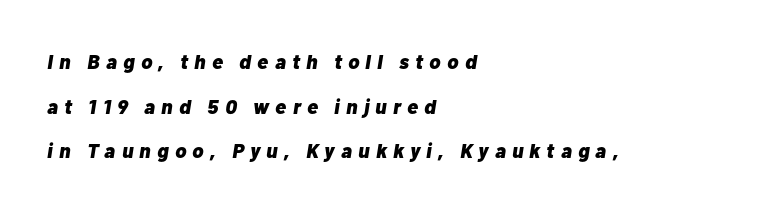
Emphasis-style slanted type is in use. Caption: multi-line text, flush left, ragged right. The passage shown stacks its lines with a broad gap. Type without underlining. You could only call the tracking loose — the letters float apart.
